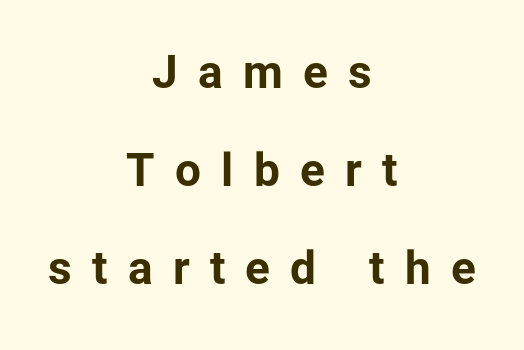
Q: Is the text bold? A: Yes.
Q: Is the text italic (slanted)? A: No, it is upright.
Q: Is the typeface a serif or a sans-serif typeface? A: Sans-serif.
Q: Is the text underlined? A: No.
Q: How is the paragraph aligned? A: Centered.
Q: Is the spacing between letters normal or unusually wide? A: Unusually wide.
Q: Is the spacing between lines tight, normal or loose? A: Loose.
Q: Width (condensed, normal, or wide)? A: Normal.
Q: Stroke contrast? A: Low.
Q: x-height? A: Medium.
Q: Monospaced? A: No.
